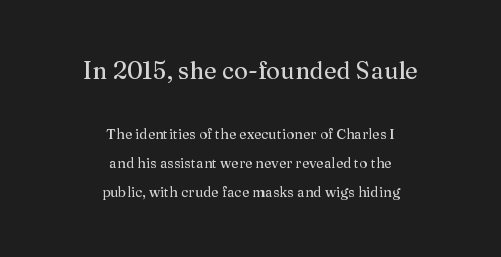
If you squint, the top block still reads clearly — it's the larger of the two. Is the block centered? Yes — each line is placed symmetrically about the middle. Nobody drew a line under any word here. The type is set solid horizontally, with unmodified tracking. If you drew a line through each stem, it would be perfectly vertical.
